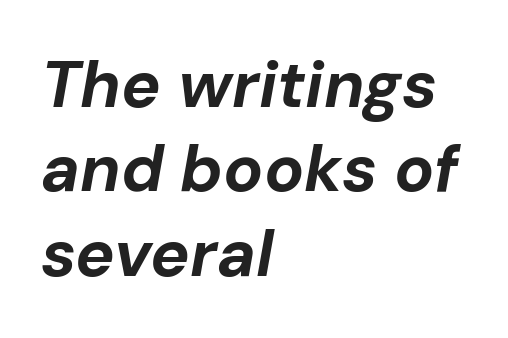
Character widths vary here, with narrow letters taking less room than wide ones. Designer's note — italics engaged. Any mark beneath the type? The region is blank. The letterforms sit shoulder to shoulder at normal distance. The letters are bold, with thick, heavy strokes. Evenly set lines give the paragraph a standard silhouette.
